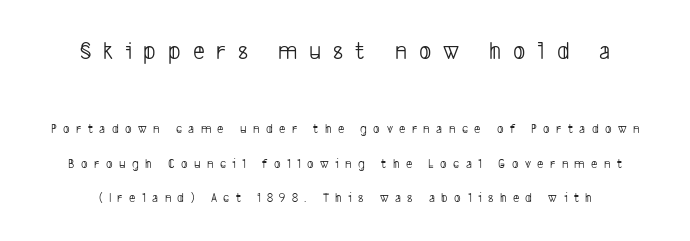
Q: Is the text bold? A: No.
Q: Is the text underlined? A: No.
Q: Is the spacing between letters normal or unusually wide? A: Unusually wide.
Q: Is the spacing between lines tight, normal or loose? A: Loose.
Q: Which block of text is set in a larger size, the first (top) or the second (bottom)? A: The first (top) one.
